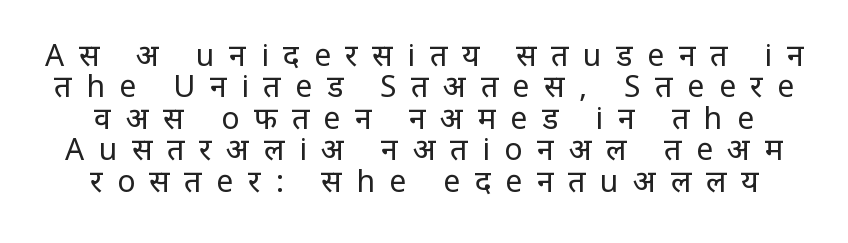
This rendering widens character spacing well past its baseline value. Style check: upright. Look at the bottom of the vertical strokes: they stop flat, with no serifs. Underlining? Definitely not there. A quiet, ordinary-to-light weight characterises the typeface. Students, observe: this is what under-led, compact text looks like.
